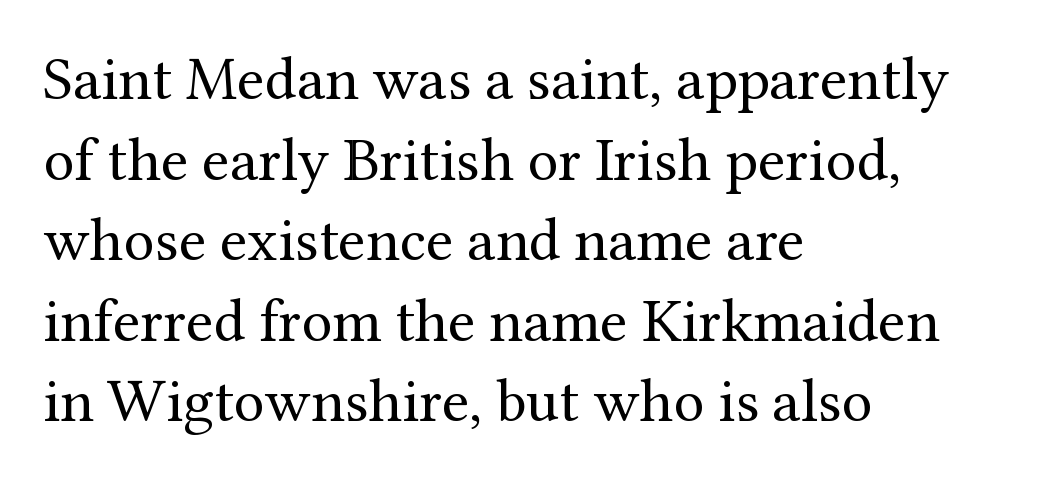
{"serif": "yes", "italic": "no", "bold": "no", "weight": "regular", "width": "normal", "stroke_contrast": "medium", "x_height": "medium", "monospaced": "no", "underline": "no", "align": "left", "line_spacing": "normal", "line_spacing_ratio": 1.3, "letter_spacing": "normal", "letter_spacing_em": 0.0, "glyph_px": 62}
